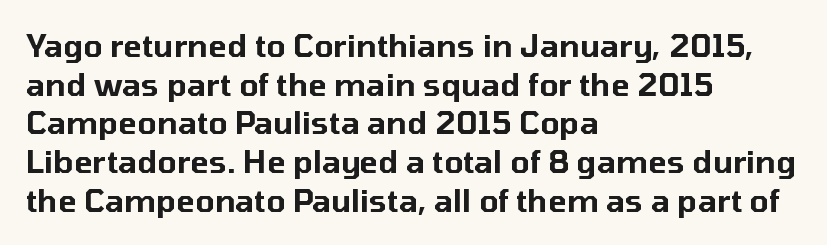
Q: Is the text italic (slanted)? A: No, it is upright.
Q: Is the typeface a serif or a sans-serif typeface? A: Sans-serif.
Q: Is the text underlined? A: No.
Q: How is the paragraph aligned? A: Left-aligned.
Q: Is the spacing between letters normal or unusually wide? A: Normal.
Q: Is the spacing between lines tight, normal or loose? A: Normal.
Q: Width (condensed, normal, or wide)? A: Normal.
Q: Stroke contrast? A: Low.
Q: x-height? A: Medium.
Q: Monospaced? A: No.
